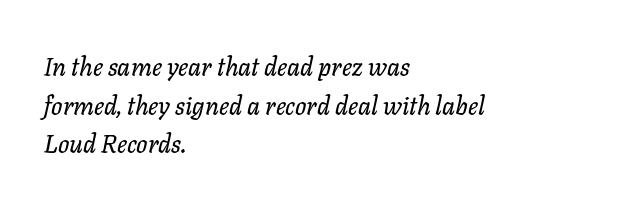
Tracking here is standard; glyphs follow each other at the usual distance. Rows of type keep a routine distance in the vertical direction. The typesetter chose a ragged-right arrangement here. Underline: absent. The axis of the letterforms is tilted away from vertical.
